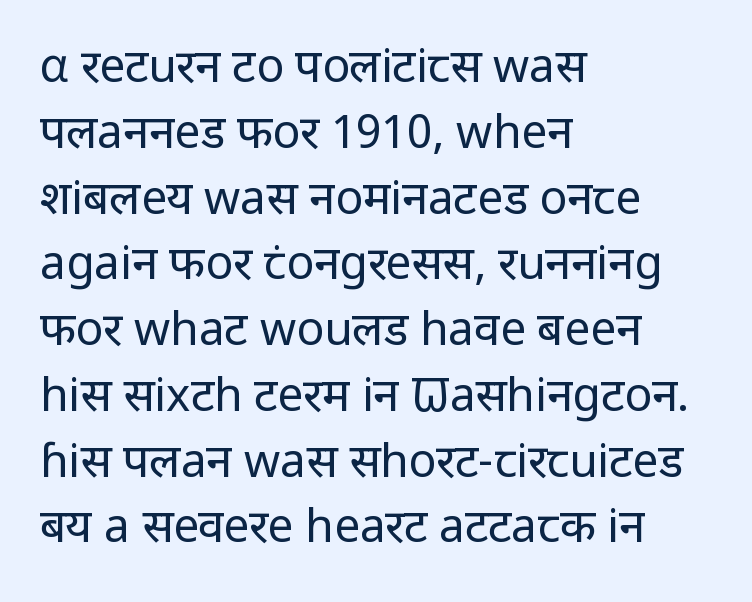
{"serif": "no", "italic": "no", "bold": "no", "weight": "regular", "width": "normal", "stroke_contrast": "low", "x_height": "medium", "monospaced": "no", "underline": "no", "align": "left", "line_spacing": "normal", "line_spacing_ratio": 1.43, "letter_spacing": "normal", "letter_spacing_em": 0.0, "glyph_px": 46}
